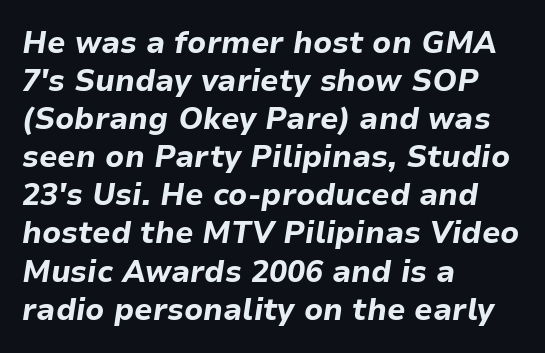
{"italic": "yes", "lean": "right", "slant_degrees": 9, "bold": "yes", "weight": "bold", "width": "normal", "stroke_contrast": "low", "x_height": "medium", "monospaced": "no", "underline": "no", "align": "left", "line_spacing": "normal", "line_spacing_ratio": 1.27, "letter_spacing": "normal", "letter_spacing_em": 0.0, "glyph_px": 30}
